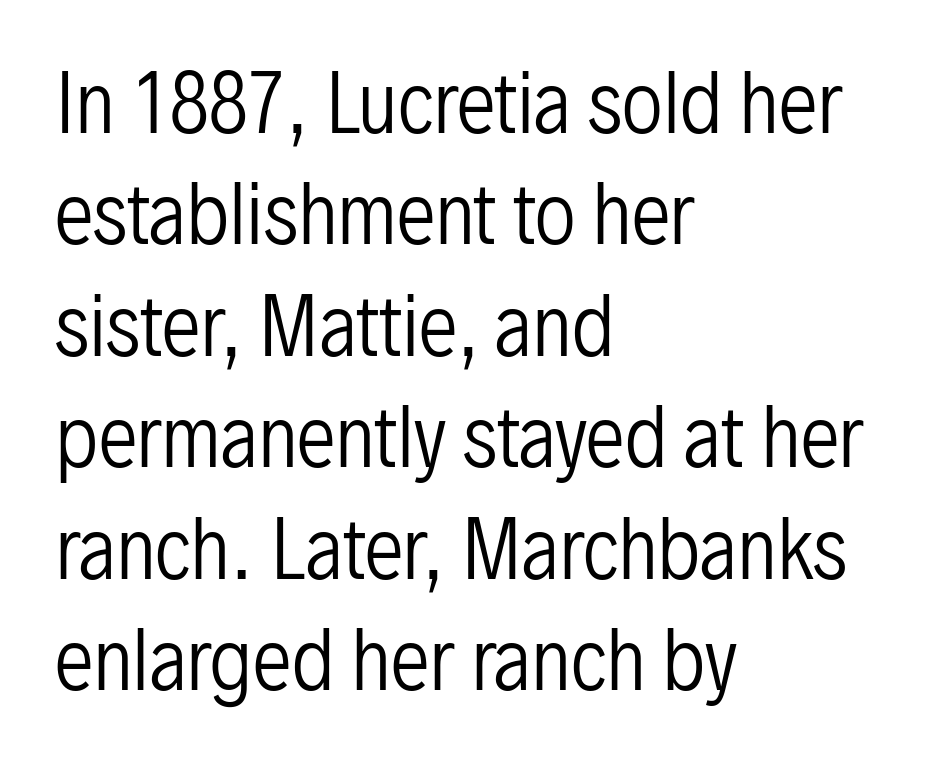
Q: Is the text bold? A: No.
Q: Is the text italic (slanted)? A: No, it is upright.
Q: Is the typeface a serif or a sans-serif typeface? A: Sans-serif.
Q: Is the text underlined? A: No.
Q: How is the paragraph aligned? A: Left-aligned.
Q: Is the spacing between letters normal or unusually wide? A: Normal.
Q: Is the spacing between lines tight, normal or loose? A: Normal.
Q: Width (condensed, normal, or wide)? A: Condensed.
Q: Stroke contrast? A: Low.
Q: x-height? A: Medium.
Q: Monospaced? A: No.
